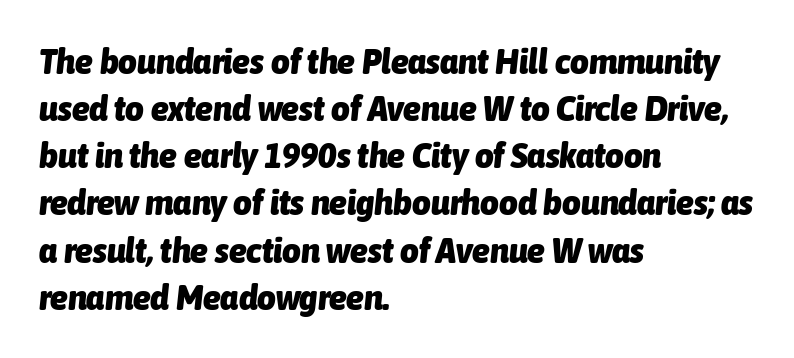
{"italic": "yes", "lean": "right", "slant_degrees": 6, "bold": "yes", "weight": "heavy", "width": "condensed", "stroke_contrast": "low", "x_height": "medium", "monospaced": "no", "underline": "no", "align": "left", "line_spacing": "normal", "line_spacing_ratio": 1.31, "letter_spacing": "normal", "letter_spacing_em": 0.0, "glyph_px": 36}
